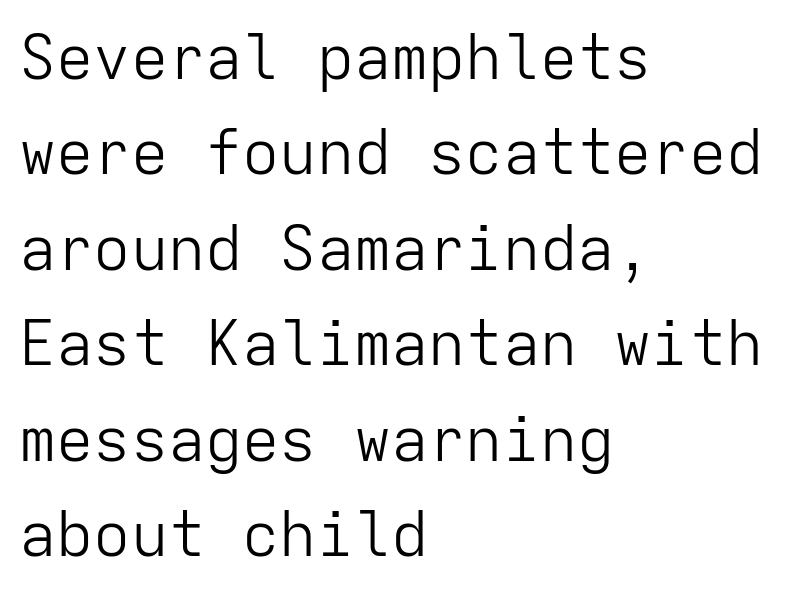
{"serif": "no", "italic": "no", "bold": "no", "weight": "light", "width": "normal", "stroke_contrast": "low", "x_height": "medium", "monospaced": "yes", "underline": "no", "align": "left", "line_spacing": "normal", "line_spacing_ratio": 1.54, "letter_spacing": "normal", "letter_spacing_em": 0.0, "glyph_px": 62}
